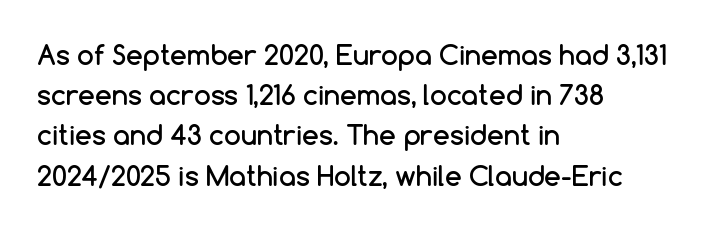
{"italic": "no", "underline": "no", "align": "left", "line_spacing": "normal", "line_spacing_ratio": 1.49, "letter_spacing": "normal", "letter_spacing_em": 0.0, "glyph_px": 27}
